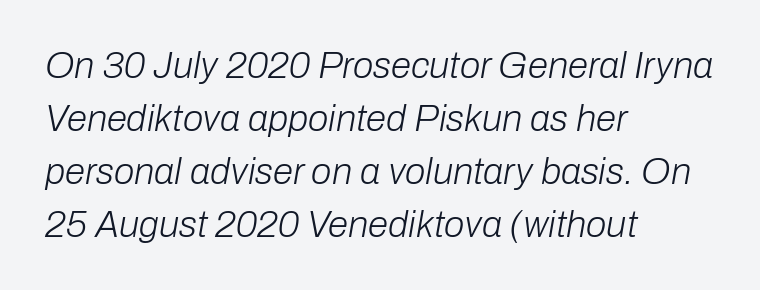
The font sits on the lighter half of the weight spectrum, regular included. Bare-footed words on every line. The lines in this sample share a left origin and differ only in where they stop. The letterforms sit shoulder to shoulder at normal distance. The rendering uses natural spacing where letterforms have individual widths. When letters slant like this, we call the style italic.
